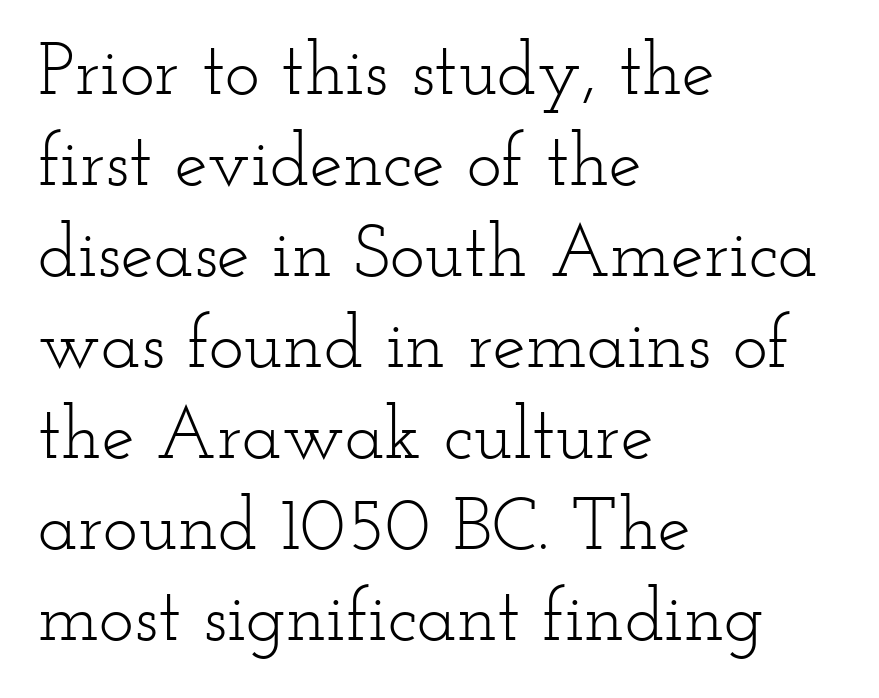
Do the characters align in a grid? No, the font is proportional. Ordinary non-slanted type is in use. This rendering employs a face with finishing strokes, i.e., a serif. The rendering keeps characters at their native spacing. Heft: none added — not bold.
